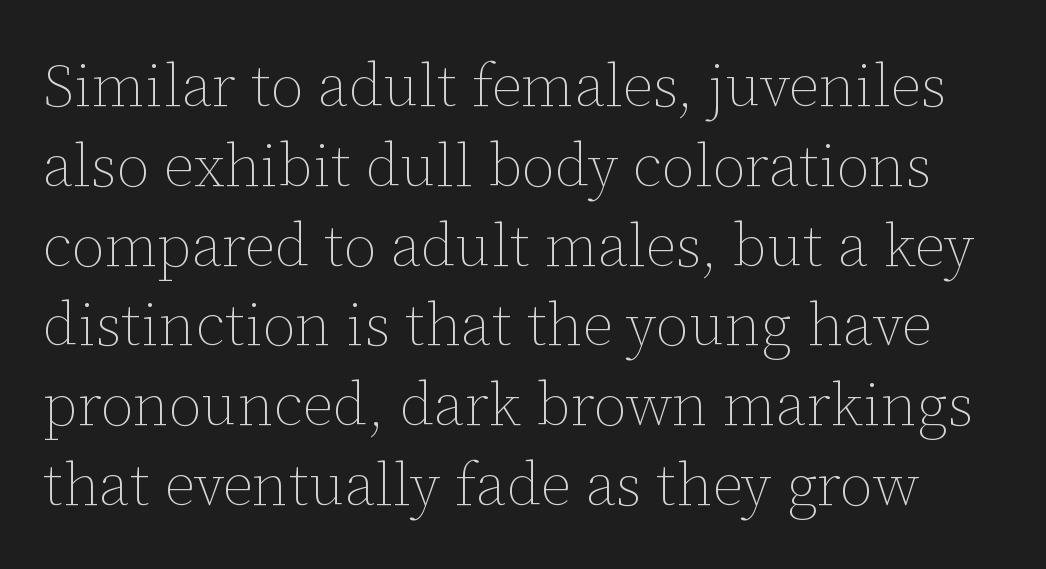
Q: Is the text bold? A: No.
Q: Is the text italic (slanted)? A: No, it is upright.
Q: Is the text underlined? A: No.
Q: Is the spacing between letters normal or unusually wide? A: Normal.
Q: Is the spacing between lines tight, normal or loose? A: Normal.
Q: Width (condensed, normal, or wide)? A: Normal.
Q: Stroke contrast? A: Low.
Q: x-height? A: Medium.
Q: Monospaced? A: No.
